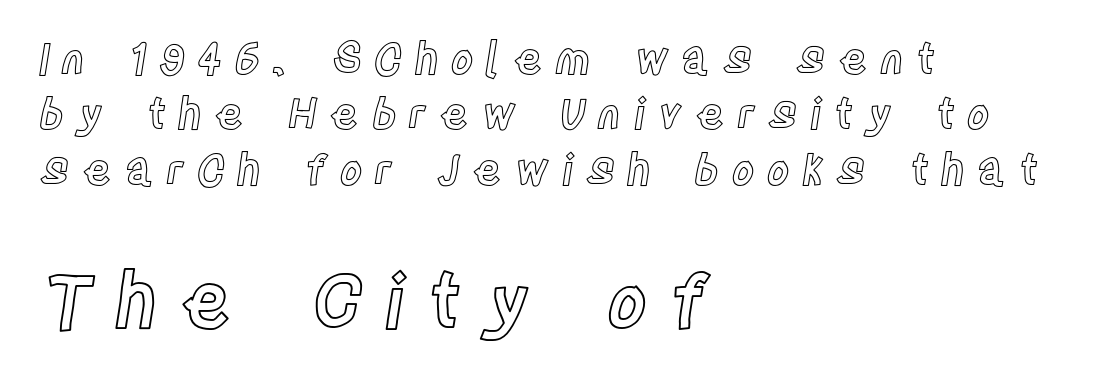
The image shows 76 px condensed type; set left-aligned, normal line spacing (1.29x), unusually wide letter spacing (+0.29 em), not underlined; the second (bottom) block is 1.77x larger; a large x-height.
